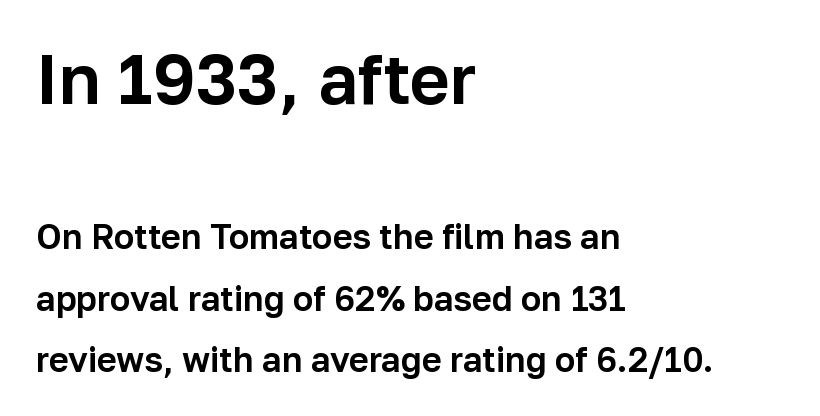
The face used here is rendered with its standard letterfit. Notice how the passage keeps a crisp vertical edge on the left only. The passage shown is typeset with a sans-serif family. The specimen omits any rule beneath the text block's lines. The face used here is proportionally spaced, like ordinary book or web type.
